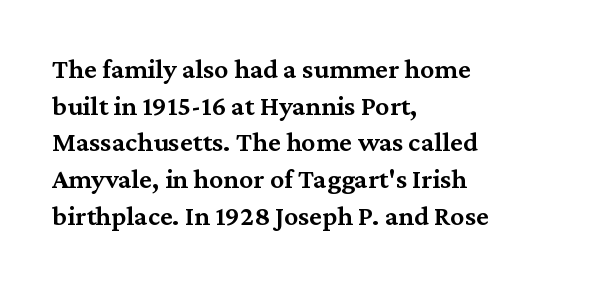
Q: Is the text bold? A: Semi-bold.
Q: Is the text italic (slanted)? A: No, it is upright.
Q: Is the typeface a serif or a sans-serif typeface? A: Serif.
Q: Is the text underlined? A: No.
Q: How is the paragraph aligned? A: Left-aligned.
Q: Is the spacing between letters normal or unusually wide? A: Normal.
Q: Is the spacing between lines tight, normal or loose? A: Normal.
Q: Width (condensed, normal, or wide)? A: Normal.
Q: Stroke contrast? A: Medium.
Q: x-height? A: Medium.
Q: Monospaced? A: No.
